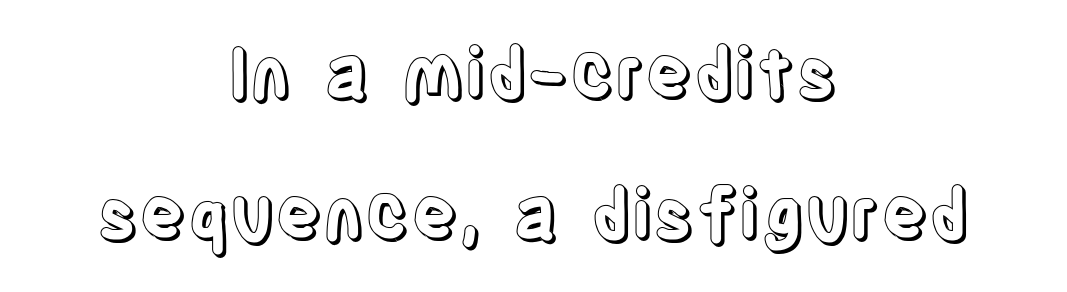
Q: Is the text italic (slanted)? A: No, it is upright.
Q: Is the text underlined? A: No.
Q: How is the paragraph aligned? A: Centered.
Q: Is the spacing between letters normal or unusually wide? A: Normal.
Q: Is the spacing between lines tight, normal or loose? A: Loose.
Q: Width (condensed, normal, or wide)? A: Condensed.
Q: x-height? A: Large.
Q: Monospaced? A: No.
